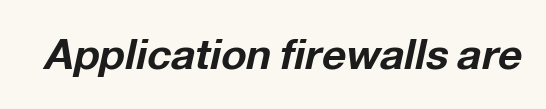
The image shows 42 px bold type, italic (leaning right); set normal letter spacing, not underlined; low stroke contrast and a medium x-height.
